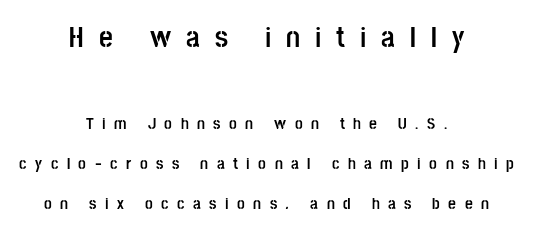
The image shows 30 px semibold, condensed sans-serif type, upright; set centered, loose line spacing (2.36x), unusually wide letter spacing (+0.5 em), not underlined; the first (top) block is 1.76x larger; low stroke contrast and a large x-height.
